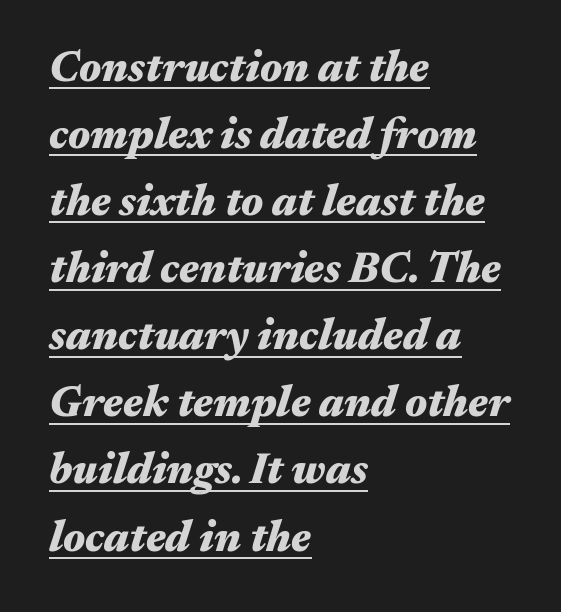
{"italic": "yes", "lean": "right", "slant_degrees": 17, "bold": "yes", "weight": "heavy", "width": "wide", "stroke_contrast": "medium", "x_height": "medium", "monospaced": "no", "underline": "yes", "align": "left", "line_spacing": "normal", "line_spacing_ratio": 1.56, "letter_spacing": "normal", "letter_spacing_em": 0.0, "glyph_px": 43}
